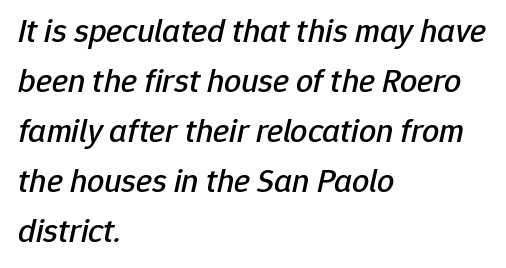
The letterforms sit shoulder to shoulder at normal distance. Reading down the block, your eye returns to a fixed left position each line. These lines are rendered in a variable-pitch font. Yep, that's italic — everything's leaning. Rule under the text: the space is simply empty. The rendering uses a moderate line-height, typical for paragraphs.
